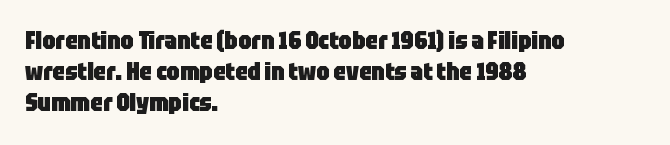
The image shows 24 px bold type, upright; set left-aligned, normal line spacing (1.3x), normal letter spacing, not underlined.
